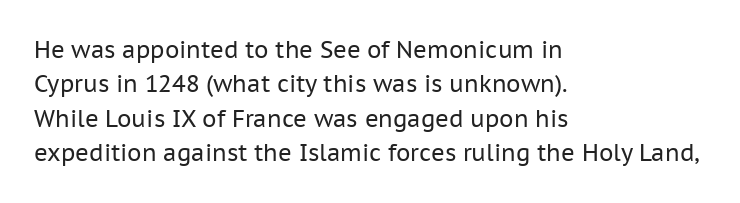
Observe the ordinary spacing: letters are neighbours, not strangers. Only glyphs here, with clear space below each row. Honestly, the row spacing looks completely unremarkable. No letter is thick-stroked: the sample isn't bold.
